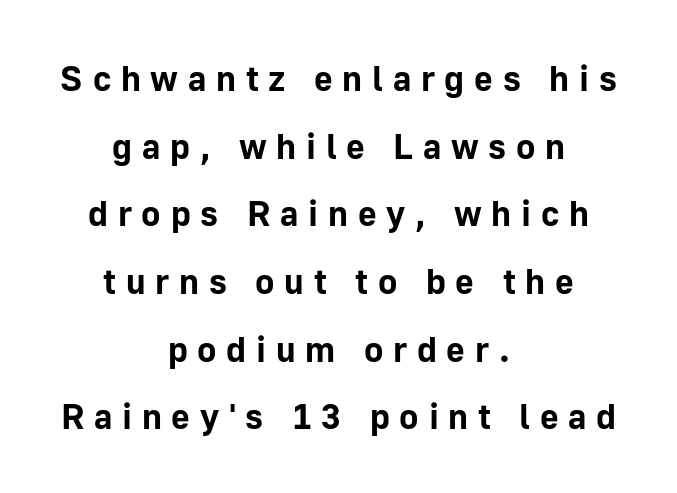
The image shows 36 px bold sans-serif type, upright; set centered, line spacing 1.88x, unusually wide letter spacing (+0.27 em), not underlined; low stroke contrast and a medium x-height.
